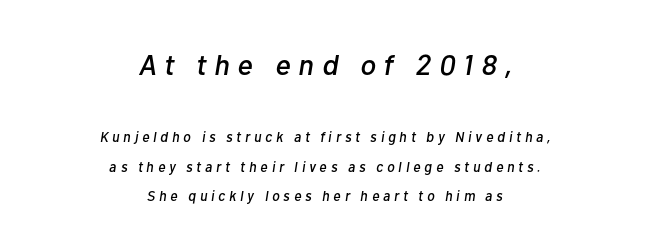
{"italic": "yes", "lean": "right", "slant_degrees": 10, "width": "normal", "stroke_contrast": "low", "x_height": "medium", "monospaced": "no", "underline": "no", "align": "center", "line_spacing": "loose", "line_spacing_ratio": 2.11, "letter_spacing": "wide", "letter_spacing_em": 0.28, "larger_block": "first", "size_ratio": 2.07, "glyph_px": 29}
